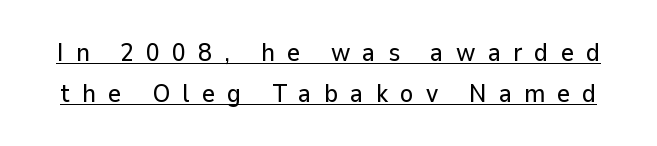
{"italic": "no", "underline": "yes", "line_spacing": "normal", "line_spacing_ratio": 1.64, "letter_spacing": "wide", "letter_spacing_em": 0.49, "glyph_px": 25}
